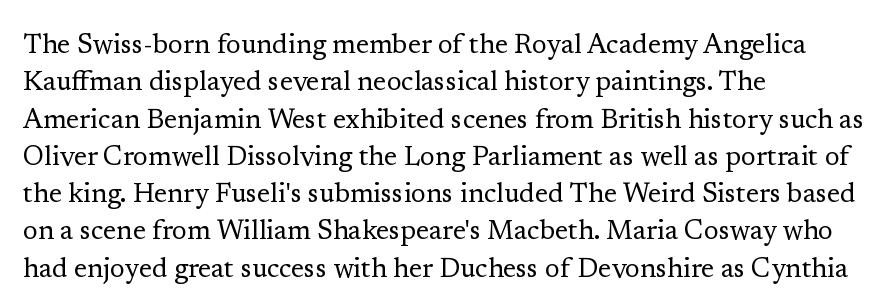
Q: Is the text bold? A: No.
Q: Is the text italic (slanted)? A: No, it is upright.
Q: Is the text underlined? A: No.
Q: How is the paragraph aligned? A: Left-aligned.
Q: Is the spacing between letters normal or unusually wide? A: Normal.
Q: Is the spacing between lines tight, normal or loose? A: Normal.
